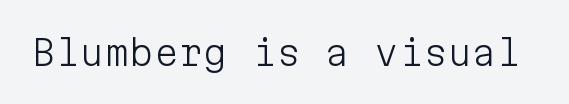
{"serif": "no", "italic": "no", "bold": "no", "weight": "light", "width": "normal", "stroke_contrast": "low", "x_height": "medium", "monospaced": "yes", "underline": "no", "letter_spacing": "normal", "letter_spacing_em": 0.0, "glyph_px": 35}
